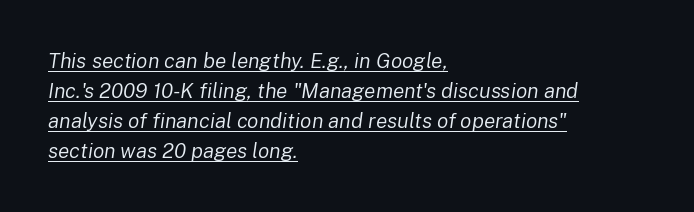
{"italic": "yes", "lean": "right", "slant_degrees": 8, "bold": "no", "underline": "yes", "align": "left", "line_spacing": "normal", "line_spacing_ratio": 1.43, "letter_spacing": "normal", "letter_spacing_em": 0.0, "glyph_px": 21}
